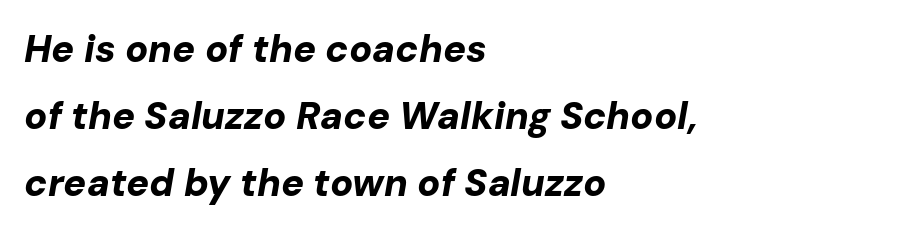
{"italic": "yes", "lean": "right", "slant_degrees": 10, "bold": "yes", "weight": "bold", "width": "normal", "stroke_contrast": "low", "x_height": "medium", "monospaced": "no", "underline": "no", "align": "left", "line_spacing_ratio": 1.76, "letter_spacing": "normal", "letter_spacing_em": 0.0, "glyph_px": 38}
